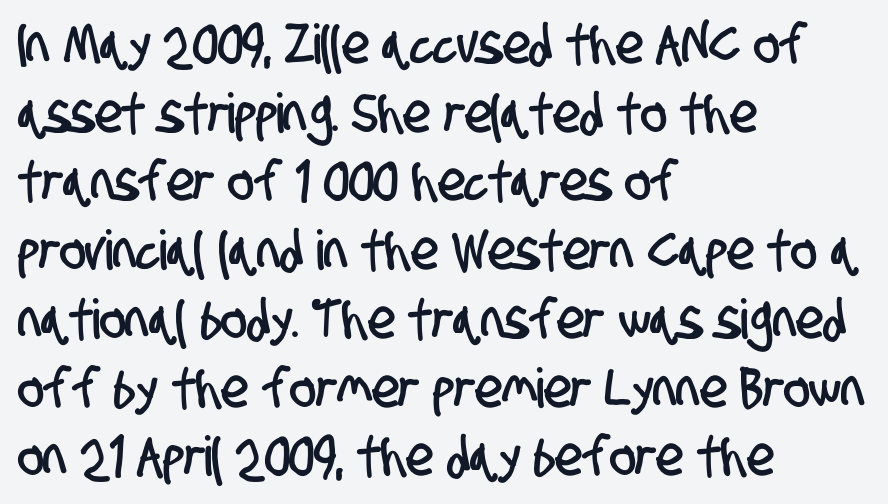
{"serif": "no", "width": "condensed", "stroke_contrast": "low", "x_height": "large", "monospaced": "no", "underline": "no", "align": "left", "line_spacing": "normal", "line_spacing_ratio": 1.25, "letter_spacing": "normal", "letter_spacing_em": 0.0, "glyph_px": 55}
